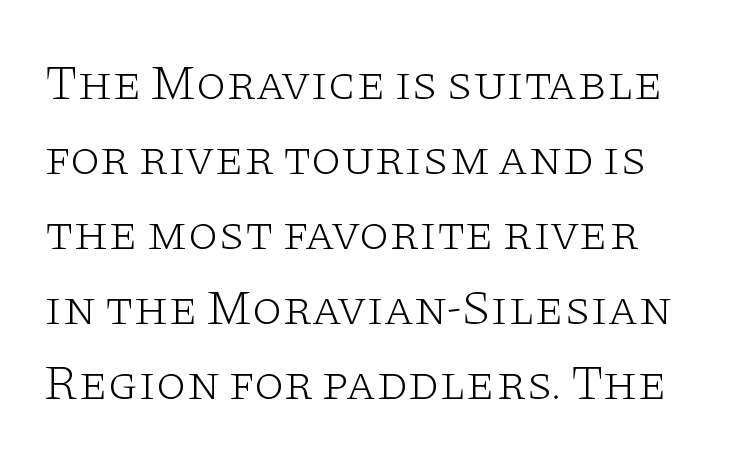
The image shows 49 px light, wide serif type, upright; set normal line spacing (1.53x), normal letter spacing, not underlined; low stroke contrast and a large x-height.
